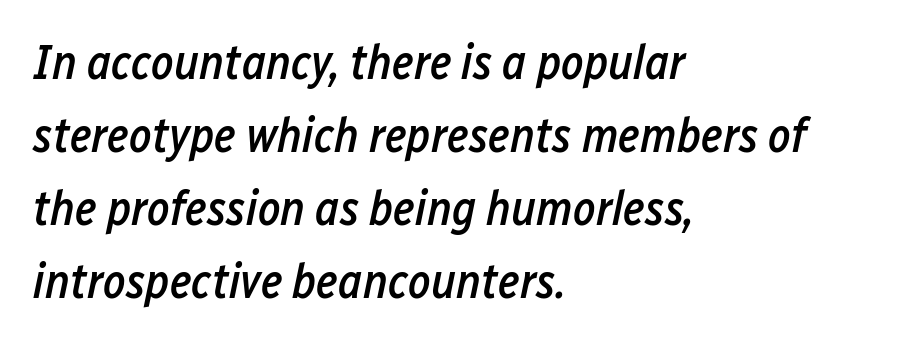
What weight is shown? A semibold, between regular and bold. Rows of type keep a routine distance in the vertical direction. Plain, unruled lines of type. Compared with typical body copy, the letter spacing here is the same.
